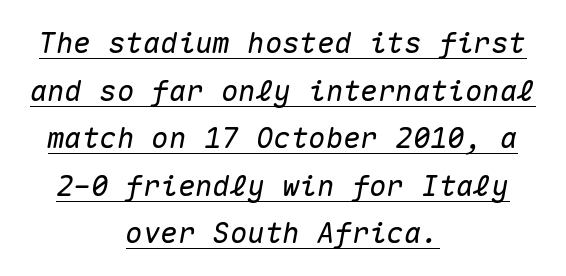
The image shows 29 px text type, italic (leaning right), monospaced; set centered, normal line spacing (1.64x), normal letter spacing, underlined; medium stroke contrast and a medium x-height.
